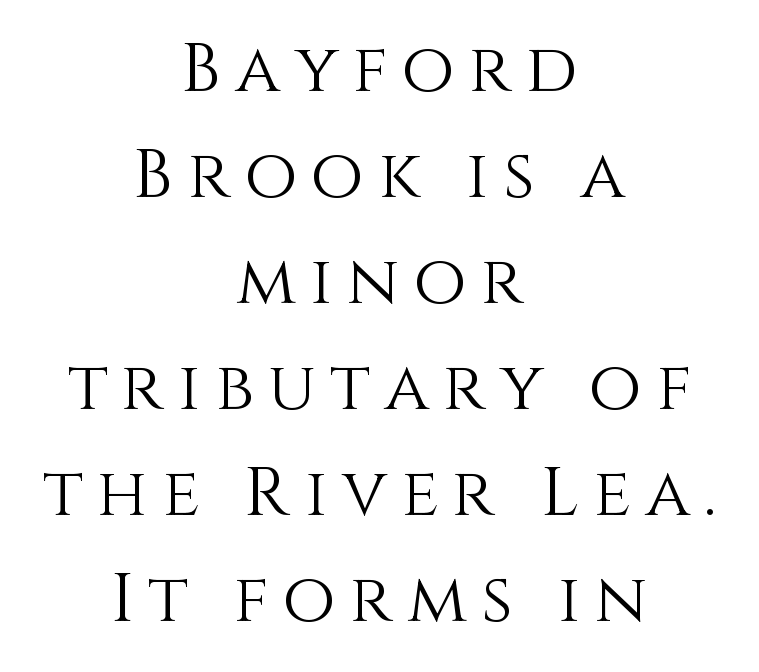
You could not count columns in this text — the font is proportionally spaced. Summary of weight: not heavy and not bold. Designer's note — italics off, roman on. Decoration check: the copy has no underline. These lines have a slow, spaced-out rhythm from letter to letter. The setting favours the middle, as headings and verse often do.
